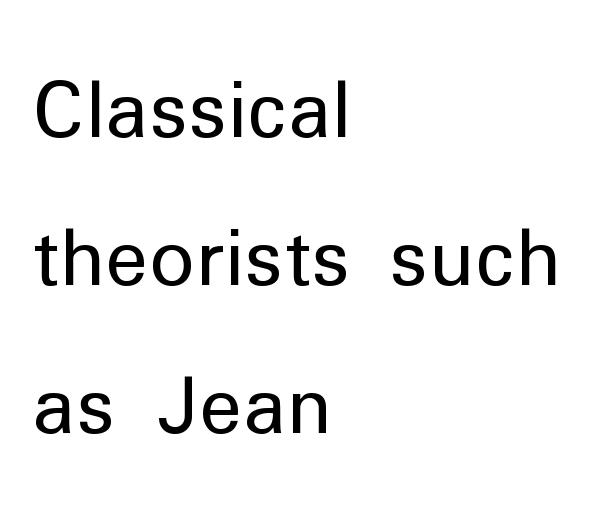
If you drew a ruler down the left edge, every line would touch it. Weight: in the light-to-regular range. Vertical spacing — loose. Descenders hang freely into open space.
